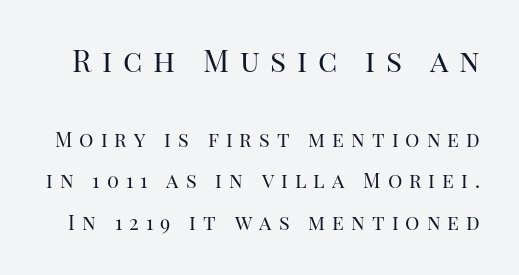
The face used here is seriffed, in the tradition of book romans. Quick note: not italic, upright. Tracking here is generous; glyphs stand well apart from one another. The passage shown is not bold in any degree. The rendering uses natural spacing where letterforms have individual widths. Look at the glyph heights: the upper group is clearly the bigger setting.
